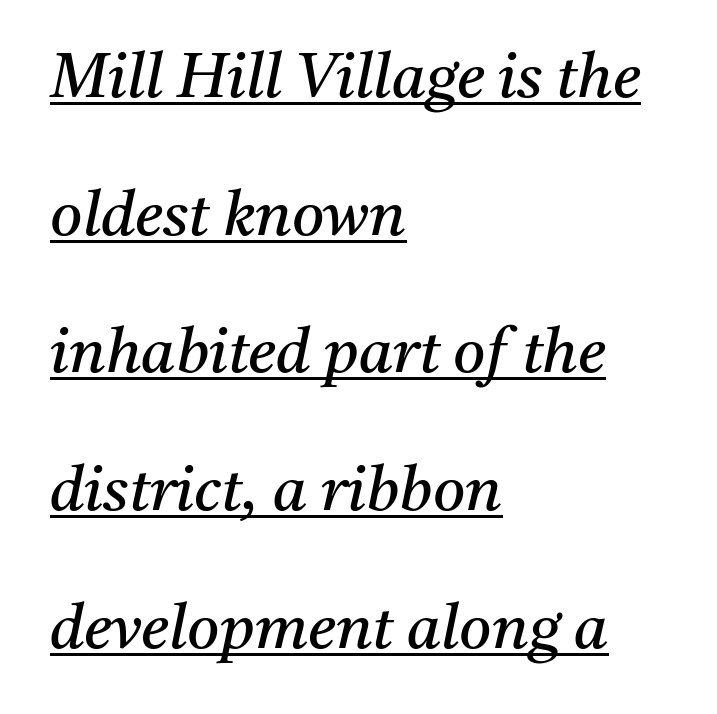
Q: Is the text bold? A: No.
Q: Is the text italic (slanted)? A: Yes, it leans right by about 11 degrees.
Q: Is the typeface a serif or a sans-serif typeface? A: Serif.
Q: Is the text underlined? A: Yes.
Q: How is the paragraph aligned? A: Left-aligned.
Q: Is the spacing between letters normal or unusually wide? A: Normal.
Q: Is the spacing between lines tight, normal or loose? A: Loose.
Q: Width (condensed, normal, or wide)? A: Normal.
Q: Stroke contrast? A: Medium.
Q: x-height? A: Medium.
Q: Monospaced? A: No.
